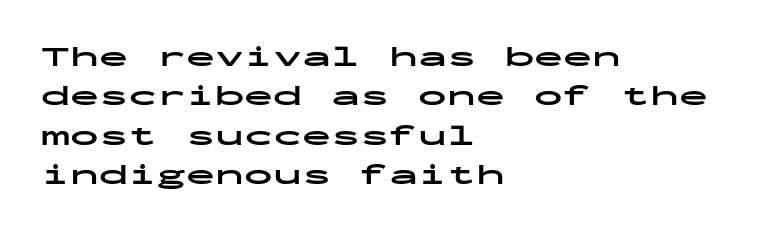
Q: Is the text bold? A: Yes.
Q: Is the text italic (slanted)? A: No, it is upright.
Q: Is the typeface a serif or a sans-serif typeface? A: Sans-serif.
Q: Is the text underlined? A: No.
Q: How is the paragraph aligned? A: Left-aligned.
Q: Is the spacing between letters normal or unusually wide? A: Normal.
Q: Is the spacing between lines tight, normal or loose? A: Normal.
Q: Width (condensed, normal, or wide)? A: Wide.
Q: Stroke contrast? A: Low.
Q: x-height? A: Medium.
Q: Monospaced? A: Yes.
